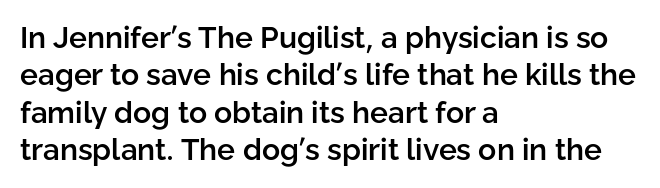
{"serif": "no", "italic": "no", "bold": "semi", "weight": "semibold", "width": "normal", "stroke_contrast": "low", "x_height": "medium", "monospaced": "no", "underline": "no", "align": "left", "line_spacing": "normal", "line_spacing_ratio": 1.25, "letter_spacing": "normal", "letter_spacing_em": 0.0, "glyph_px": 30}
